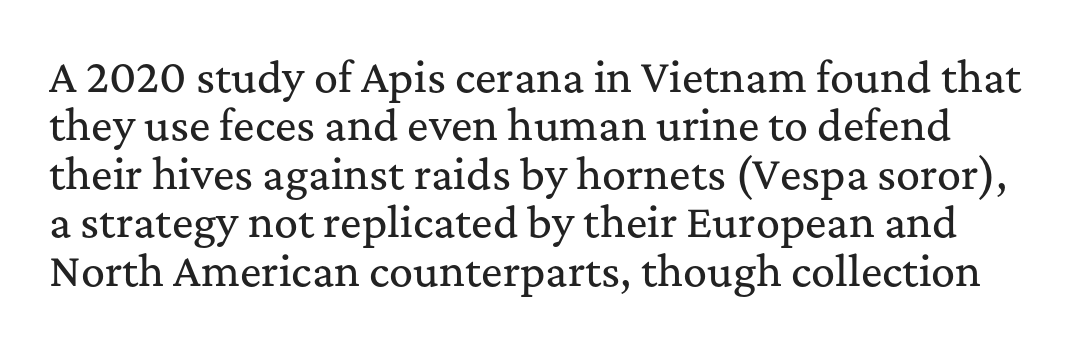
{"serif": "yes", "italic": "no", "width": "normal", "stroke_contrast": "medium", "x_height": "medium", "monospaced": "no", "underline": "no", "line_spacing_ratio": 1.21, "letter_spacing": "normal", "letter_spacing_em": 0.0, "glyph_px": 40}
